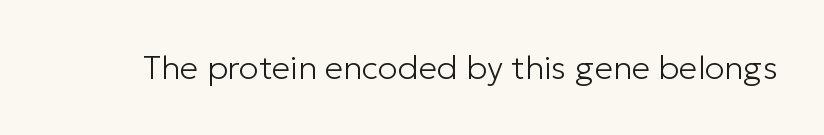
The image shows 33 px light sans-serif type, upright; set normal letter spacing, not underlined; low stroke contrast and a medium x-height.
